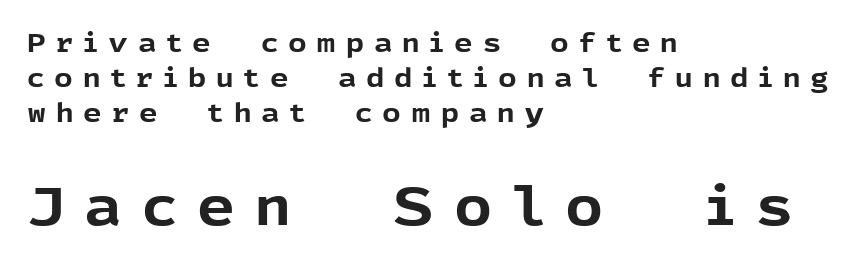
This layout puts the modest block above and the oversized block below. This rendering features lettering with no underline. These lines have a slow, spaced-out rhythm from letter to letter. Notice how the stems are strictly vertical — no italics here. Set as a true bold cut, around the 700 mark. Character widths vary here, with narrow letters taking less room than wide ones.
